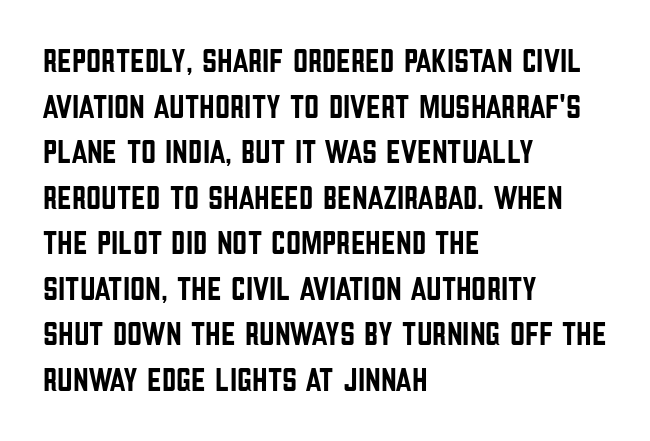
{"serif": "no", "italic": "no", "width": "condensed", "stroke_contrast": "low", "x_height": "large", "monospaced": "no", "underline": "no", "align": "left", "line_spacing": "normal", "line_spacing_ratio": 1.38, "letter_spacing": "normal", "letter_spacing_em": 0.0, "glyph_px": 33}
